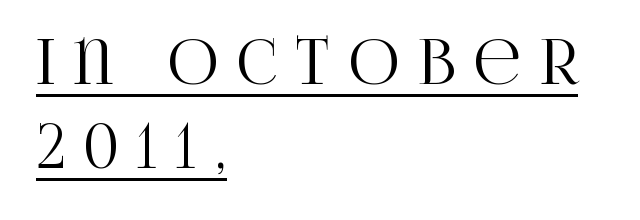
The image shows 62 px condensed serif type, upright; set left-aligned, normal line spacing (1.36x), unusually wide letter spacing (+0.31 em), underlined; high stroke contrast and a large x-height.
